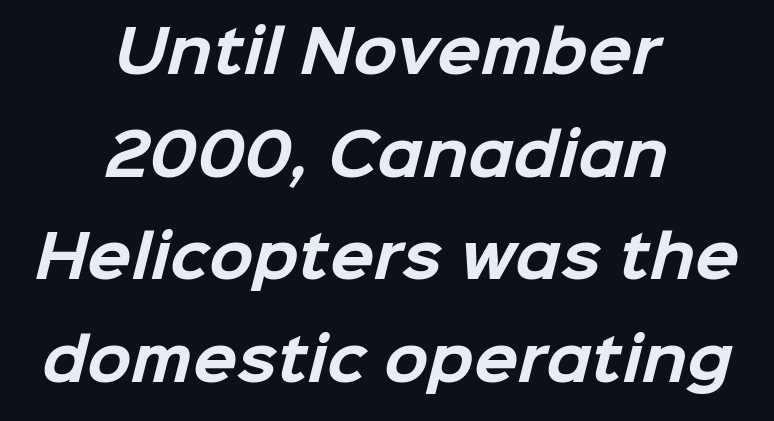
A clean baseline with only descenders dipping below it. Unlike a traditional serif, this face leaves its strokes unadorned. This rendering uses center alignment, leaving both contours irregular but symmetric. On the weight axis this lands at bold, roughly 700. In terms of letterspacing, this is plain default setting.
